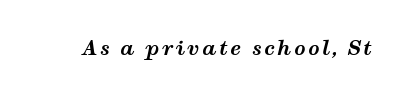
{"italic": "yes", "lean": "right", "slant_degrees": 12, "bold": "yes", "underline": "no", "glyph_px": 20}
